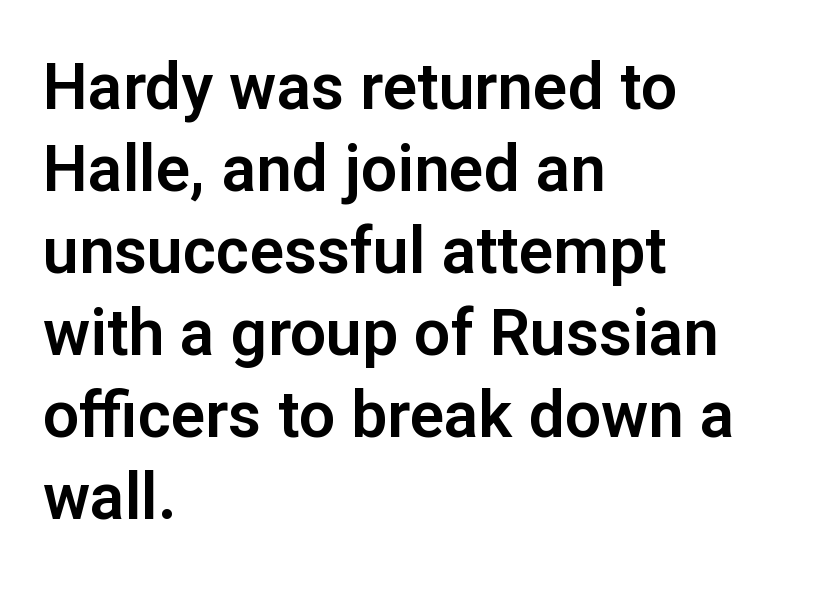
{"serif": "no", "italic": "no", "width": "normal", "stroke_contrast": "low", "x_height": "medium", "monospaced": "no", "underline": "no", "align": "left", "line_spacing": "normal", "line_spacing_ratio": 1.28, "letter_spacing": "normal", "letter_spacing_em": 0.0, "glyph_px": 64}
